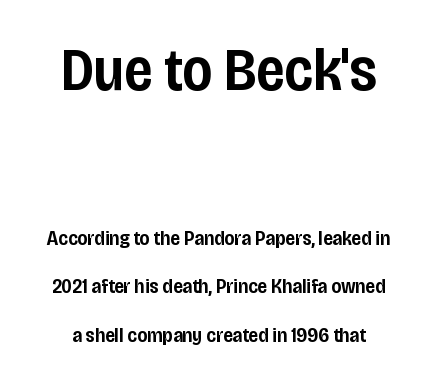
Lines of text with bare space underneath. Both edges are ragged and mirror each other, which tells us the setting is centered. Horizontal bands of white between lines are thick stripes. Varying glyph widths throughout — classic text-font behaviour.
